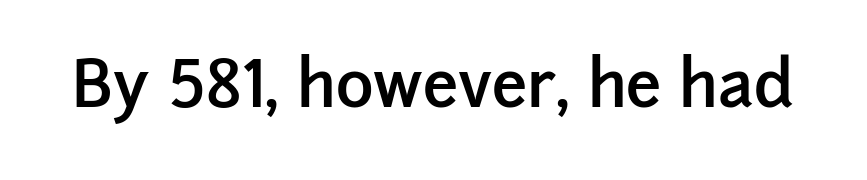
Examine the stroke ends and you'll find no serifs. Look at the stroke-to-counter ratio: somewhat heavy, a semibold. The strip under each line holds only bare page. Characters follow at the spacing the type designer built in. Rendered with straight, roman letterforms. The face used here is proportionally spaced, like ordinary book or web type.
